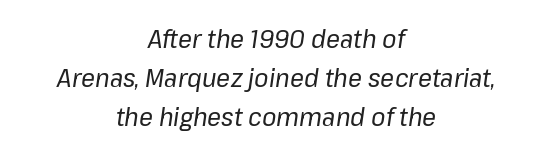
{"italic": "yes", "lean": "right", "slant_degrees": 8, "bold": "no", "underline": "no", "align": "center", "line_spacing": "normal", "line_spacing_ratio": 1.5, "letter_spacing": "normal", "letter_spacing_em": 0.0, "glyph_px": 26}
